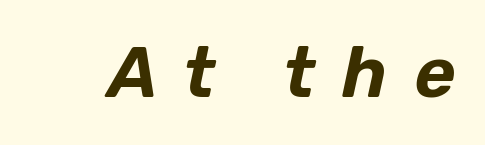
Q: Is the text italic (slanted)? A: Yes, it leans right by about 12 degrees.
Q: Is the text underlined? A: No.
Q: Is the spacing between letters normal or unusually wide? A: Unusually wide.
Q: Width (condensed, normal, or wide)? A: Normal.
Q: Stroke contrast? A: Low.
Q: x-height? A: Medium.
Q: Monospaced? A: No.
